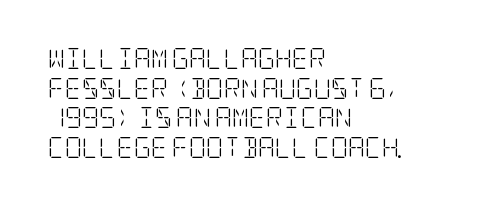
{"italic": "no", "bold": "no", "underline": "no", "align": "left", "line_spacing": "normal", "line_spacing_ratio": 1.41, "letter_spacing": "normal", "letter_spacing_em": 0.0, "glyph_px": 21}
